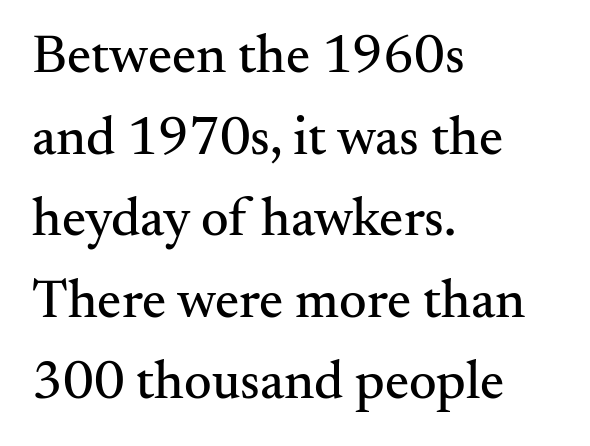
The image shows 54 px serif type, upright; set left-aligned, normal line spacing (1.51x), normal letter spacing, not underlined; medium stroke contrast and a small x-height.
